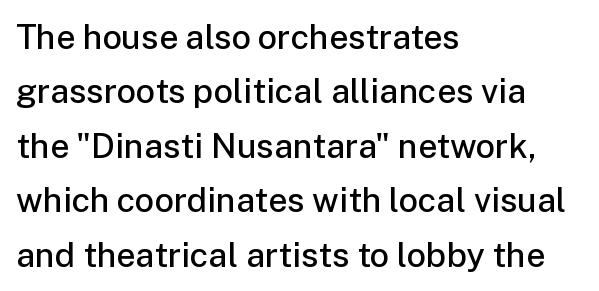
{"serif": "no", "italic": "no", "bold": "semi", "weight": "semibold", "width": "normal", "stroke_contrast": "low", "x_height": "medium", "monospaced": "no", "underline": "no", "align": "left", "line_spacing": "normal", "line_spacing_ratio": 1.6, "letter_spacing": "normal", "letter_spacing_em": 0.0, "glyph_px": 34}
